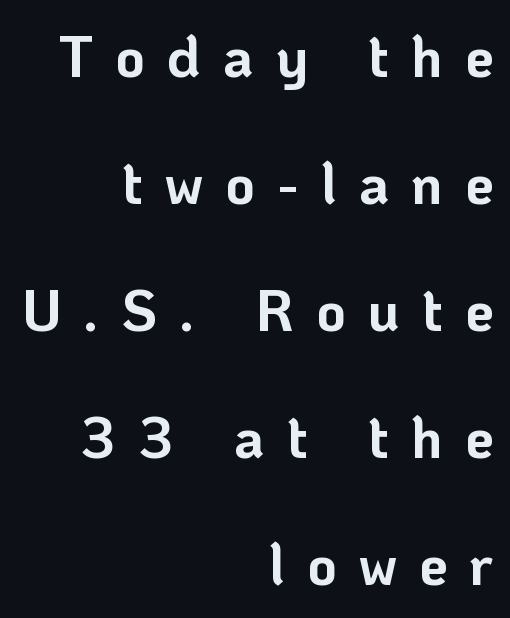
Italic: no, the glyphs are upright roman. Does the type have serifs? No, each stem ends abruptly. Unmarked baselines from the first word to the last. Every row of glyphs terminates at an identical x-position on the right. Display-style spreading of the glyphs; the letterfit is very open.
